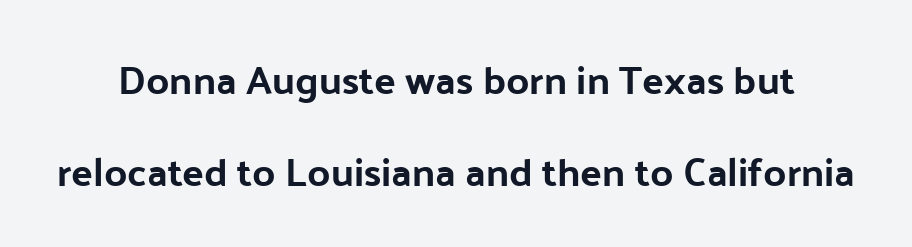
The letters advance in unequal steps, a hallmark of proportional type. The face used here is rendered with its standard letterfit. In terms of letterform style, serifs are entirely absent. What's the leading like? Stretched, with rows far apart. Bare-footed words on every line.
